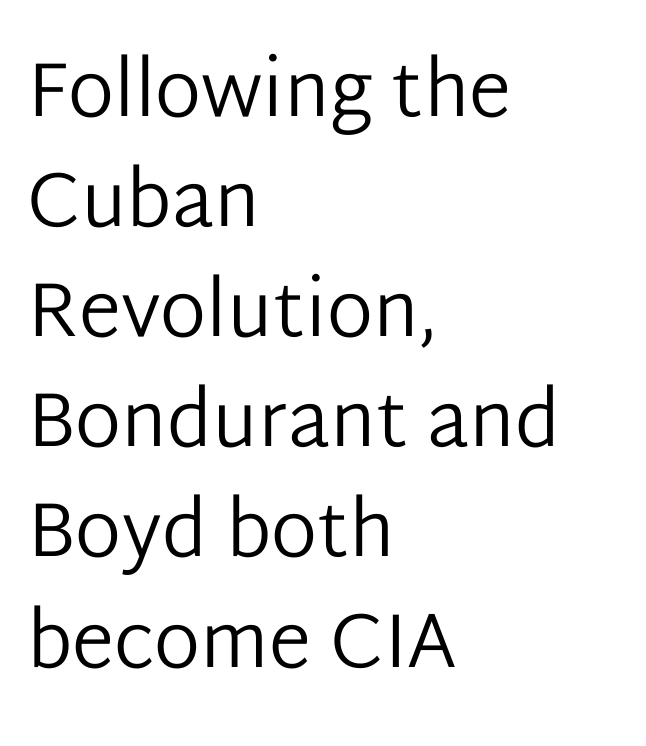
Q: Is the text bold? A: No.
Q: Is the text italic (slanted)? A: No, it is upright.
Q: Is the typeface a serif or a sans-serif typeface? A: Sans-serif.
Q: Is the text underlined? A: No.
Q: How is the paragraph aligned? A: Left-aligned.
Q: Is the spacing between letters normal or unusually wide? A: Normal.
Q: Is the spacing between lines tight, normal or loose? A: Normal.
Q: Width (condensed, normal, or wide)? A: Normal.
Q: Stroke contrast? A: Low.
Q: x-height? A: Medium.
Q: Monospaced? A: No.
